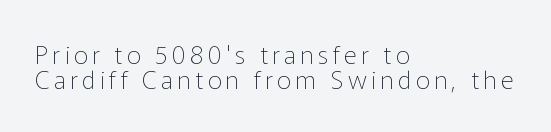
The image shows 25 px text type, upright; set left-aligned, tight line spacing (1.0x), not underlined.
